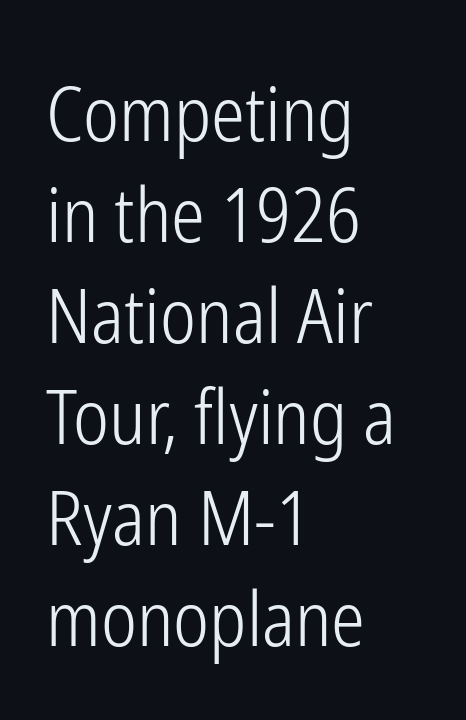
Q: Is the text bold? A: No.
Q: Is the text italic (slanted)? A: No, it is upright.
Q: Is the typeface a serif or a sans-serif typeface? A: Sans-serif.
Q: Is the text underlined? A: No.
Q: How is the paragraph aligned? A: Left-aligned.
Q: Is the spacing between letters normal or unusually wide? A: Normal.
Q: Is the spacing between lines tight, normal or loose? A: Normal.
Q: Width (condensed, normal, or wide)? A: Condensed.
Q: Stroke contrast? A: Low.
Q: x-height? A: Medium.
Q: Monospaced? A: No.
